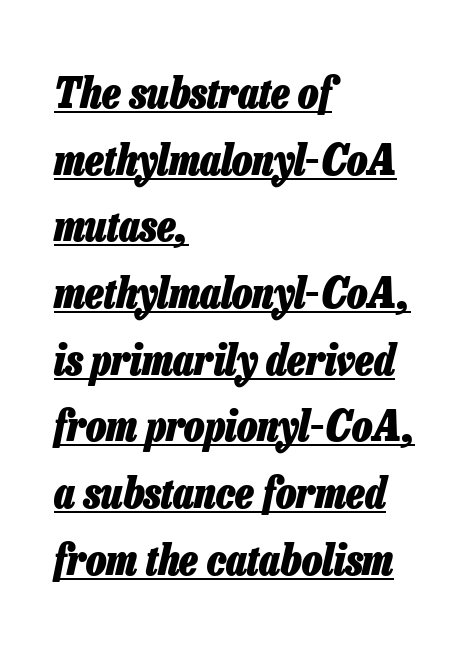
The image shows 43 px heavy, condensed type, italic (leaning right); set left-aligned, normal line spacing (1.55x), normal letter spacing, underlined; low stroke contrast and a medium x-height.
